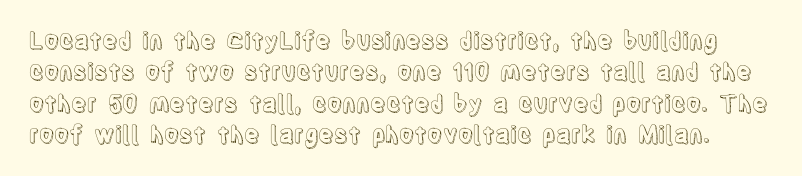
Q: Is the text italic (slanted)? A: No, it is upright.
Q: Is the text underlined? A: No.
Q: Is the spacing between letters normal or unusually wide? A: Normal.
Q: Is the spacing between lines tight, normal or loose? A: Normal.
